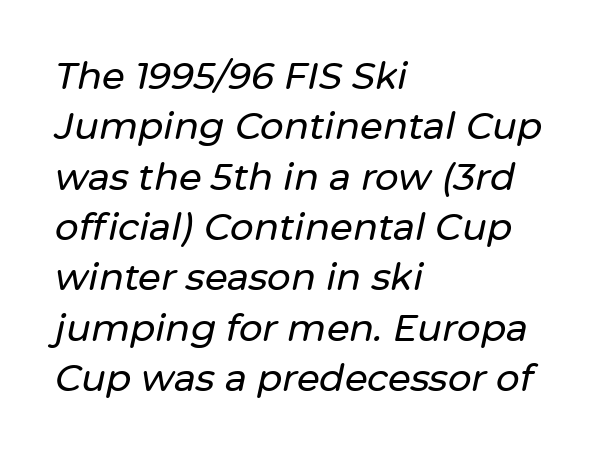
Leftover space on each line is placed entirely after the last word. Leading matches the norm, producing a regular column. There is no visible air inserted between adjacent glyphs. Type without underlining.
